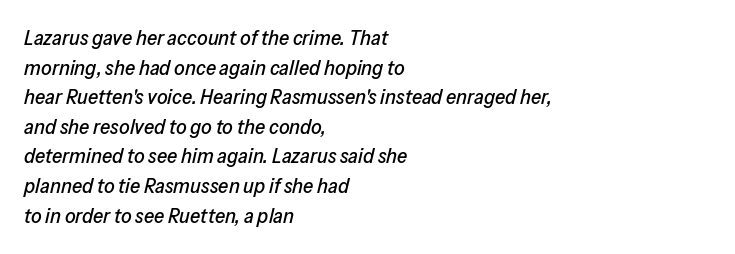
The image shows 21 px text type, italic (leaning right); set left-aligned, normal line spacing (1.41x), normal letter spacing, not underlined.
